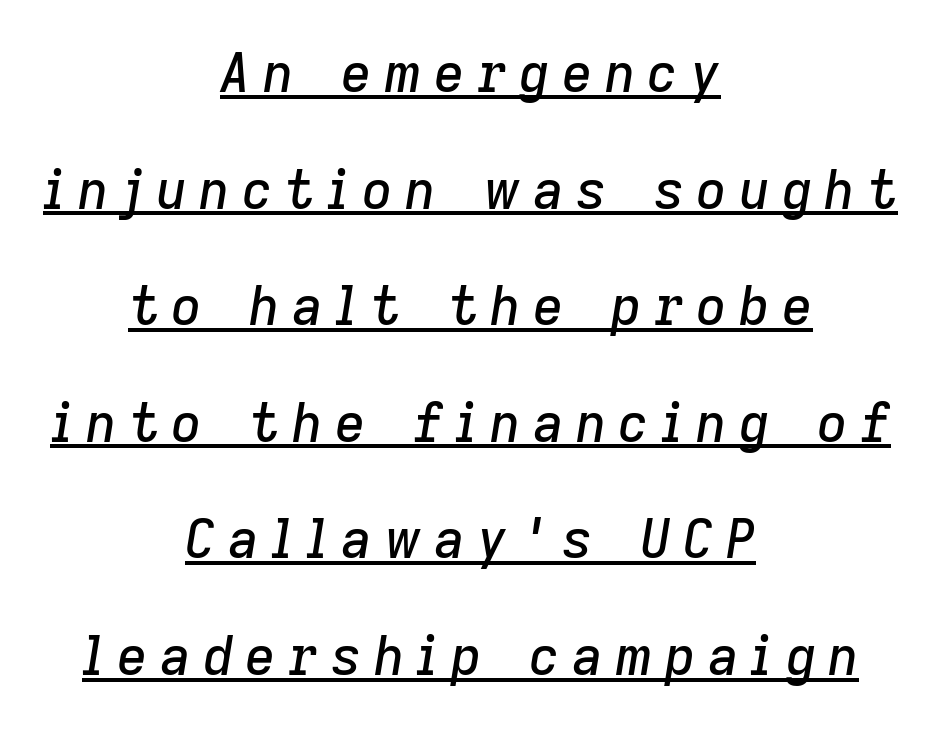
Q: Is the text italic (slanted)? A: Yes, it leans right by about 9 degrees.
Q: Is the text underlined? A: Yes.
Q: How is the paragraph aligned? A: Centered.
Q: Is the spacing between letters normal or unusually wide? A: Unusually wide.
Q: Is the spacing between lines tight, normal or loose? A: Loose.
Q: Width (condensed, normal, or wide)? A: Normal.
Q: Stroke contrast? A: Low.
Q: x-height? A: Medium.
Q: Monospaced? A: No.
